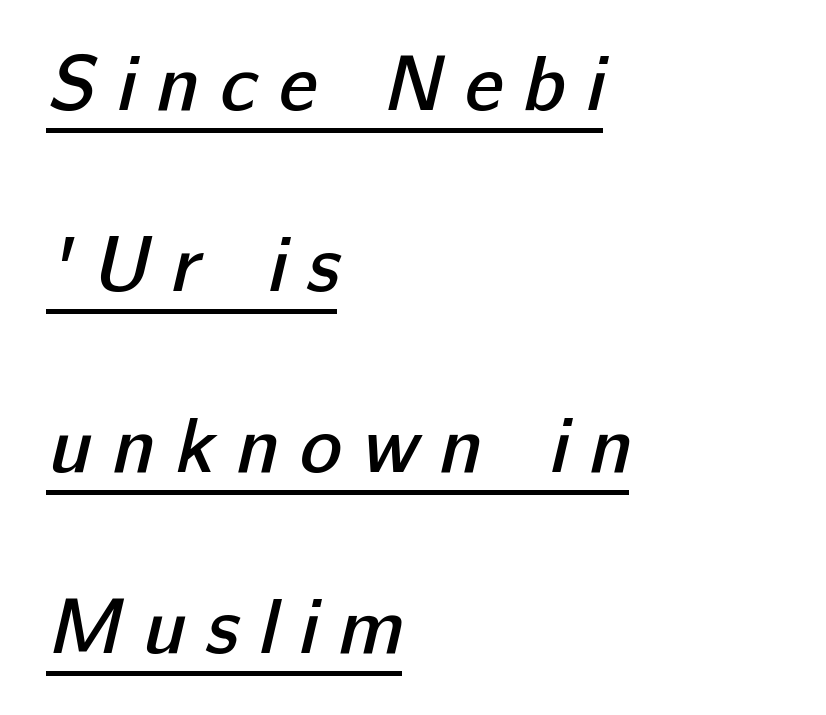
Q: Is the text bold? A: Semi-bold.
Q: Is the typeface a serif or a sans-serif typeface? A: Sans-serif.
Q: Is the text underlined? A: Yes.
Q: How is the paragraph aligned? A: Left-aligned.
Q: Is the spacing between letters normal or unusually wide? A: Unusually wide.
Q: Is the spacing between lines tight, normal or loose? A: Loose.
Q: Width (condensed, normal, or wide)? A: Normal.
Q: Stroke contrast? A: Low.
Q: x-height? A: Medium.
Q: Monospaced? A: No.
